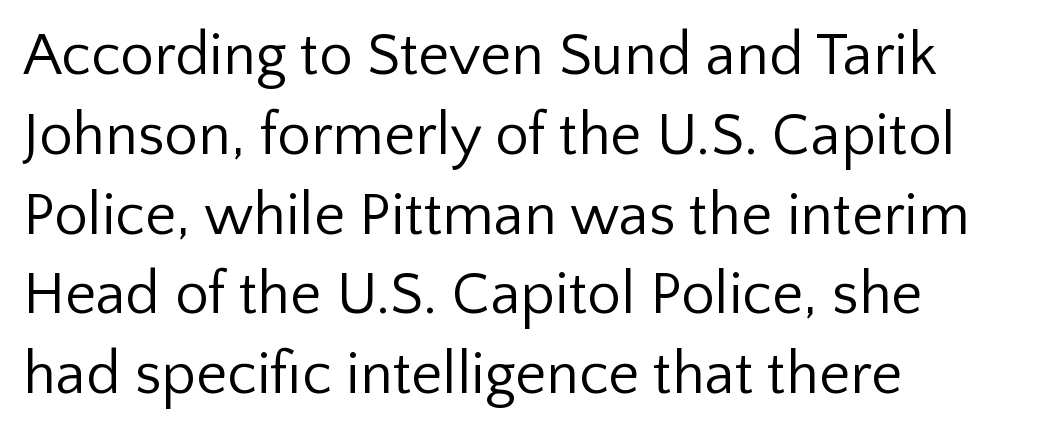
Q: Is the text bold? A: No.
Q: Is the text italic (slanted)? A: No, it is upright.
Q: Is the typeface a serif or a sans-serif typeface? A: Sans-serif.
Q: Is the text underlined? A: No.
Q: How is the paragraph aligned? A: Left-aligned.
Q: Is the spacing between letters normal or unusually wide? A: Normal.
Q: Is the spacing between lines tight, normal or loose? A: Normal.
Q: Width (condensed, normal, or wide)? A: Normal.
Q: Stroke contrast? A: Low.
Q: x-height? A: Medium.
Q: Monospaced? A: No.
